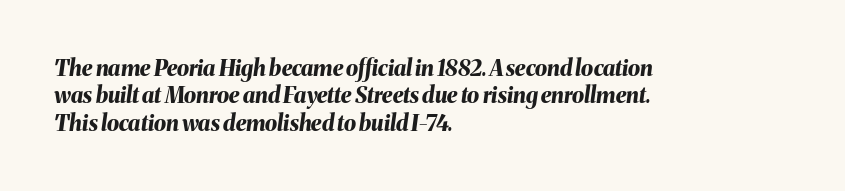
The image shows 22 px bold type, italic (leaning right); set left-aligned, normal line spacing (1.25x), normal letter spacing, not underlined.
